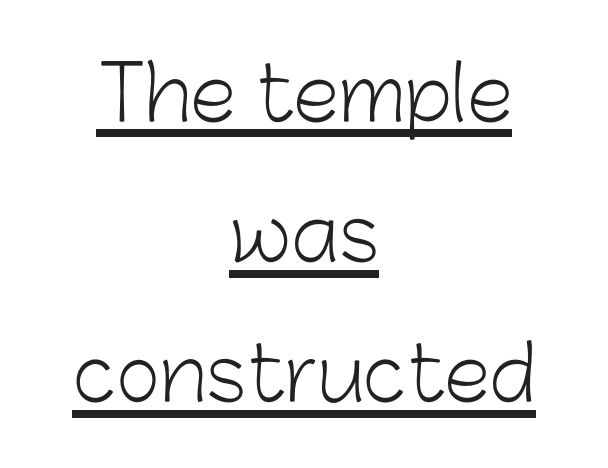
The image shows 75 px light sans-serif type, upright; set centered, line spacing 1.87x, normal letter spacing, underlined; low stroke contrast and a medium x-height.
